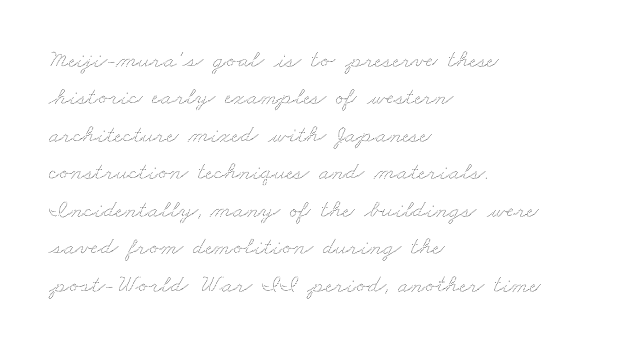
The image shows 25 px text type; set left-aligned, normal line spacing (1.5x), normal letter spacing, not underlined.
